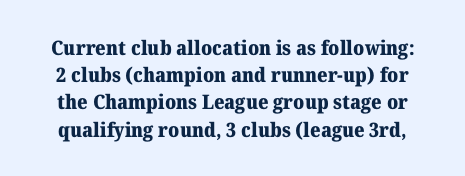
{"italic": "no", "bold": "yes", "underline": "no", "line_spacing": "normal", "line_spacing_ratio": 1.36, "letter_spacing": "normal", "letter_spacing_em": 0.0, "glyph_px": 20}
